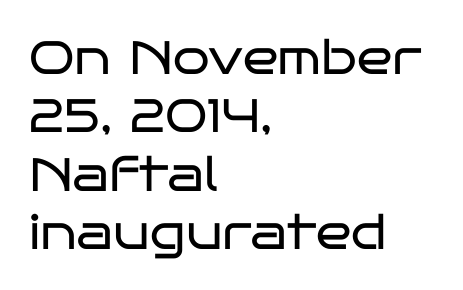
The image shows 47 px regular-weight, wide sans-serif type, upright; set left-aligned, line spacing 1.24x, normal letter spacing, not underlined; low stroke contrast and a large x-height.
